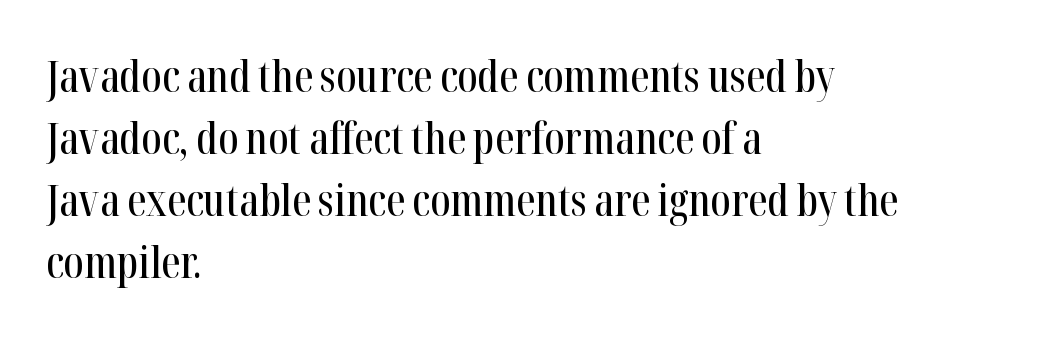
The typesetter chose a ragged-right arrangement here. To sum up the face: it has serifs. Anything drawn beneath the words? Only blank space. Varying glyph widths throughout — classic text-font behaviour. Summary of vertical rhythm: regular, with standard interline spacing. Upright lettering throughout.
